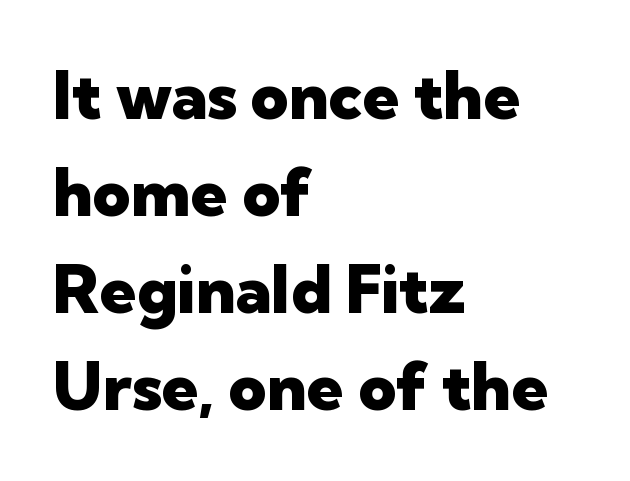
The image shows 66 px heavy sans-serif type, upright; set left-aligned, normal line spacing (1.47x), normal letter spacing, not underlined; low stroke contrast and a medium x-height.
